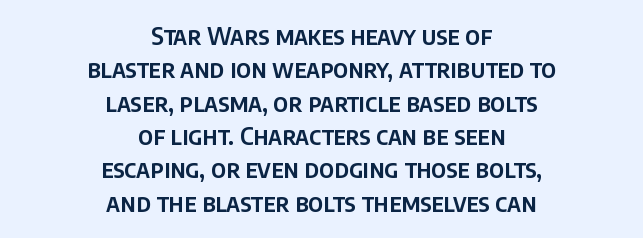
The gap between lines stays unmarked. In terms of letterspacing, this is plain default setting. Italic: no, the glyphs are upright roman. The line-height multiplier appears to be the usual default. Leftover space on each line is divided equally before and after the words.
